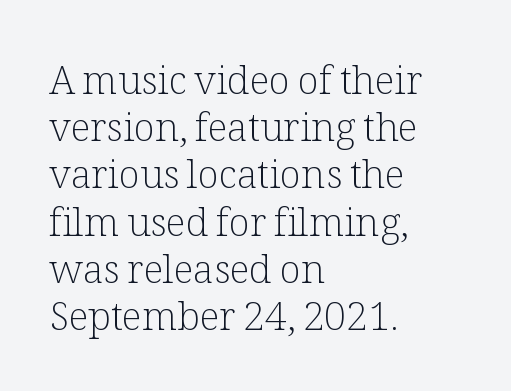
The image shows 39 px light serif type, upright; set left-aligned, line spacing 1.21x, normal letter spacing, not underlined; low stroke contrast and a medium x-height.
